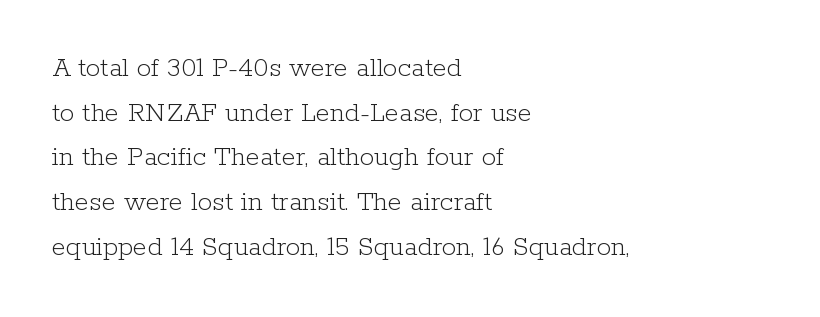
The image shows 29 px light serif type, upright; set left-aligned, normal line spacing (1.54x), normal letter spacing, not underlined; low stroke contrast and a medium x-height.
